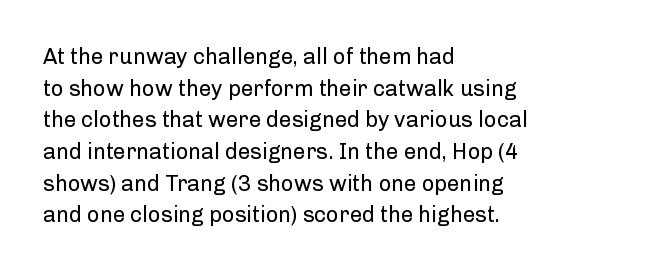
The image shows 22 px text type, upright; set left-aligned, normal line spacing (1.44x), normal letter spacing, not underlined.
